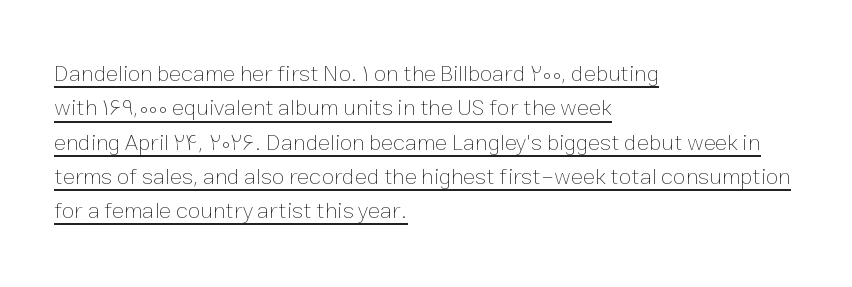
Q: Is the text bold? A: No.
Q: Is the text italic (slanted)? A: No, it is upright.
Q: Is the text underlined? A: Yes.
Q: How is the paragraph aligned? A: Left-aligned.
Q: Is the spacing between letters normal or unusually wide? A: Normal.
Q: Is the spacing between lines tight, normal or loose? A: Normal.
